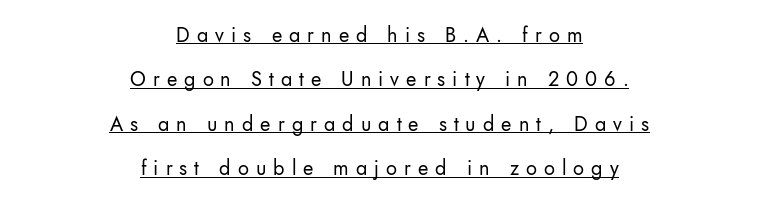
{"italic": "no", "bold": "no", "underline": "yes", "align": "center", "line_spacing": "loose", "line_spacing_ratio": 2.22, "letter_spacing": "wide", "letter_spacing_em": 0.35, "glyph_px": 20}
